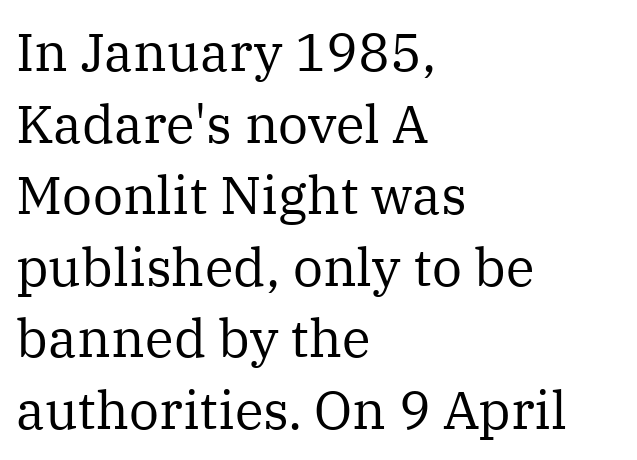
{"serif": "yes", "italic": "no", "bold": "no", "weight": "regular", "width": "normal", "stroke_contrast": "medium", "x_height": "medium", "monospaced": "no", "underline": "no", "align": "left", "line_spacing": "normal", "line_spacing_ratio": 1.35, "letter_spacing": "normal", "letter_spacing_em": 0.0, "glyph_px": 53}
